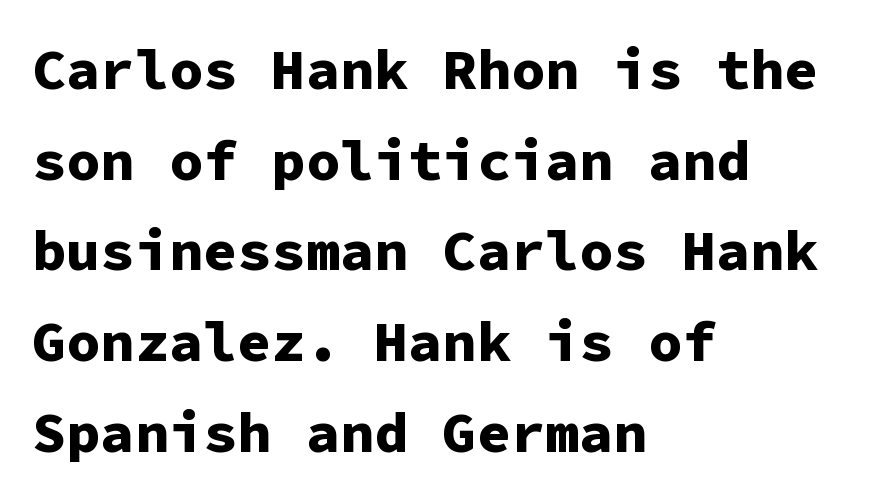
Typeset ragged right — the left edge is the straight one. Look at the bottom of the vertical strokes: they stop flat, with no serifs. How would I describe the line gaps? Plain and ordinary. Emphasis by weight is at full strength: bold.
